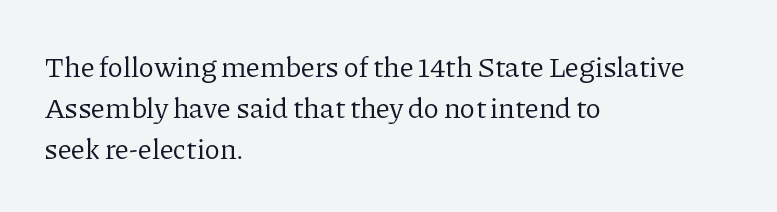
The image shows 29 px regular-weight serif type, upright; set left-aligned, normal line spacing (1.41x), normal letter spacing, not underlined; low stroke contrast and a medium x-height.
